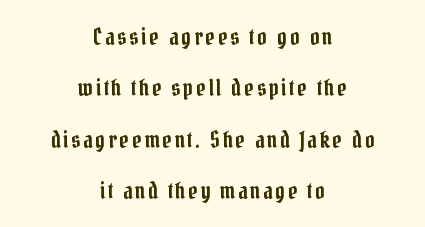
Reading down the column, the eye jumps a long way to each next line. The area under the type is left untouched. The whitespace from short lines is split evenly between both sides. Every stem runs plumb, perpendicular to the baseline.
